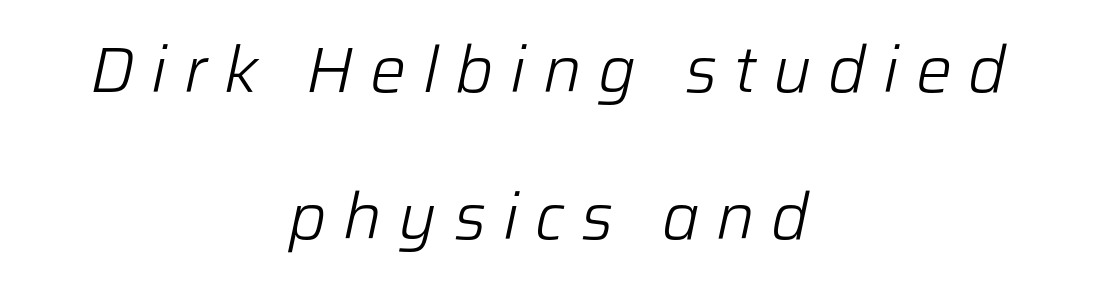
The whole block is typeset with a tilt. Stroke thickness stays within the range of a standard reading face or lighter. Line starts and ends both wander, symmetrically. Check under the words: just untouched page.
